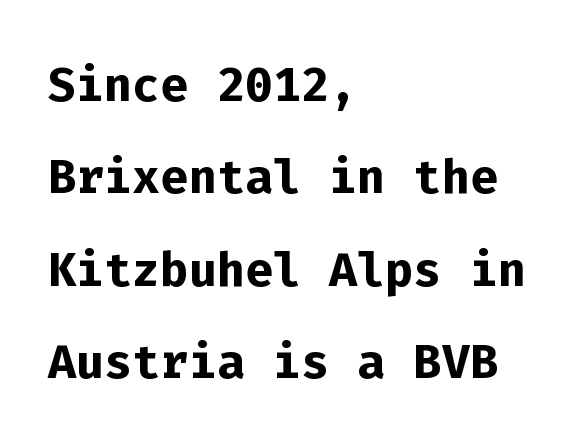
{"serif": "no", "italic": "no", "bold": "yes", "weight": "semibold", "width": "normal", "stroke_contrast": "low", "x_height": "medium", "monospaced": "yes", "underline": "no", "align": "left", "line_spacing": "normal", "line_spacing_ratio": 1.4, "letter_spacing": "normal", "letter_spacing_em": 0.0, "glyph_px": 66}
